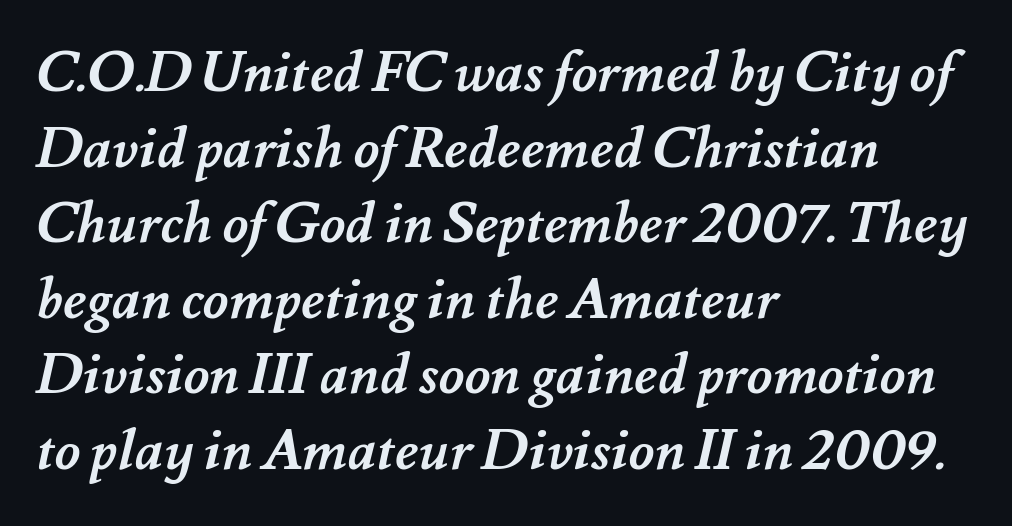
The image shows 56 px semibold type; set left-aligned, normal line spacing (1.35x), normal letter spacing, not underlined; medium stroke contrast and a small x-height.
